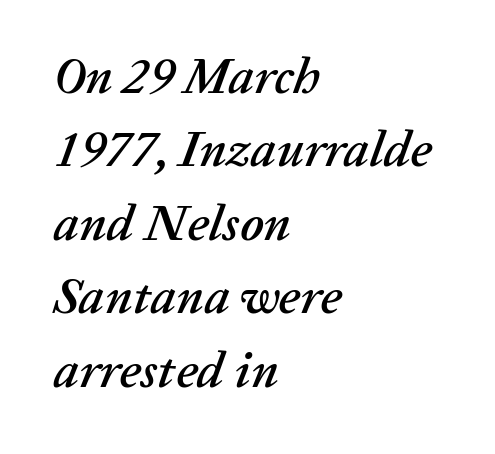
The image shows 51 px text type, italic (leaning right); set left-aligned, normal line spacing (1.44x), normal letter spacing, not underlined; low stroke contrast and a medium x-height.
